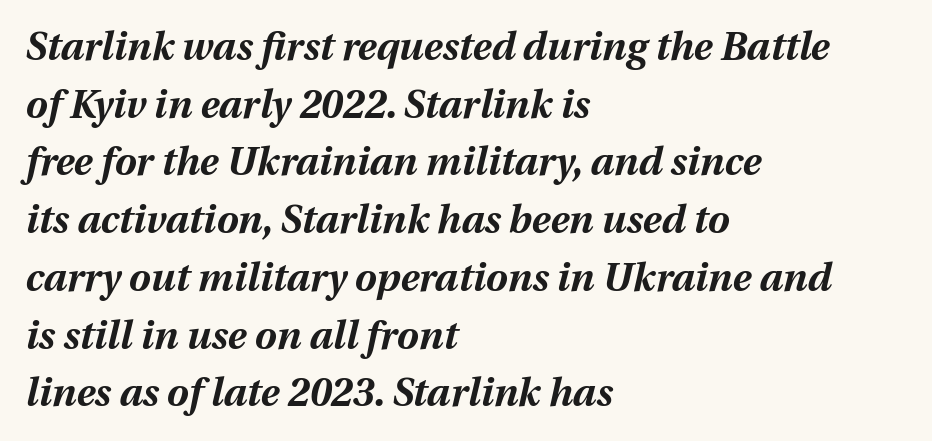
Tracking here is standard; glyphs follow each other at the usual distance. Unmarked baselines from the first word to the last. Left-aligned paragraph, ragged on the right. Is there much room between lines? A standard amount, neither cramped nor airy.
